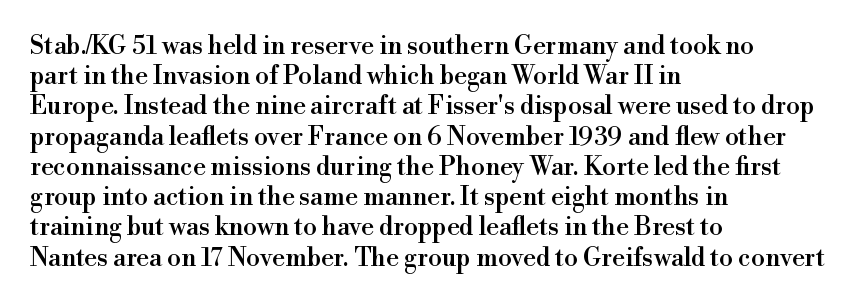
Standard letterfit; no display-style spreading of the glyphs. A typesetter would mark this as roman, not italic. Does the copy run flush right? No — it runs flush left. Words float on clear page, feet unadorned.
